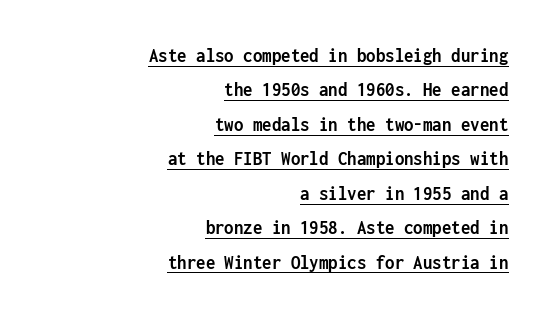
The image shows 21 px bold type, upright; set right-aligned, normal line spacing (1.64x), normal letter spacing, underlined.
